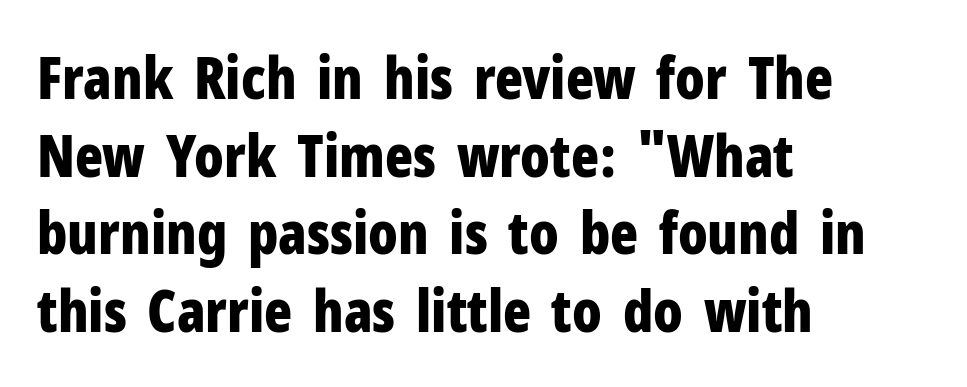
Q: Is the text bold? A: Yes.
Q: Is the text italic (slanted)? A: No, it is upright.
Q: Is the typeface a serif or a sans-serif typeface? A: Sans-serif.
Q: Is the text underlined? A: No.
Q: How is the paragraph aligned? A: Left-aligned.
Q: Is the spacing between letters normal or unusually wide? A: Normal.
Q: Is the spacing between lines tight, normal or loose? A: Normal.
Q: Width (condensed, normal, or wide)? A: Condensed.
Q: Stroke contrast? A: Low.
Q: x-height? A: Medium.
Q: Monospaced? A: No.
